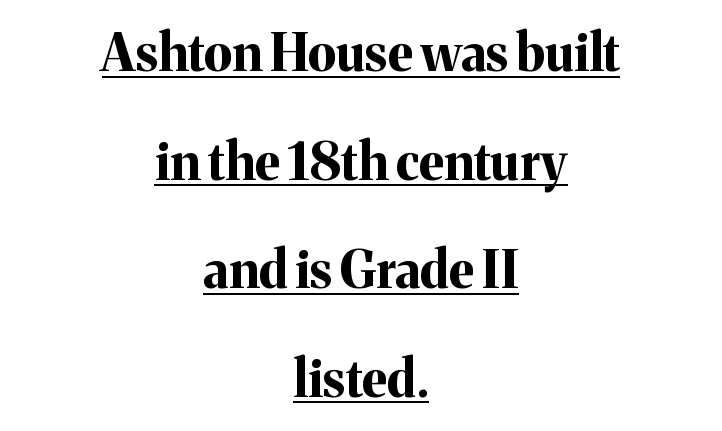
{"serif": "yes", "italic": "no", "bold": "yes", "weight": "bold", "width": "normal", "stroke_contrast": "medium", "x_height": "medium", "monospaced": "no", "underline": "yes", "align": "center", "line_spacing": "loose", "line_spacing_ratio": 2.13, "letter_spacing": "normal", "letter_spacing_em": 0.0, "glyph_px": 51}
